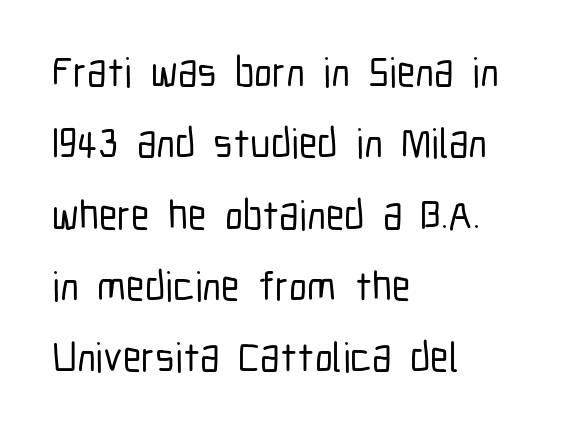
Q: Is the text italic (slanted)? A: No, it is upright.
Q: Is the typeface a serif or a sans-serif typeface? A: Sans-serif.
Q: Is the text underlined? A: No.
Q: How is the paragraph aligned? A: Left-aligned.
Q: Is the spacing between letters normal or unusually wide? A: Normal.
Q: Width (condensed, normal, or wide)? A: Condensed.
Q: Stroke contrast? A: Low.
Q: x-height? A: Medium.
Q: Monospaced? A: No.
